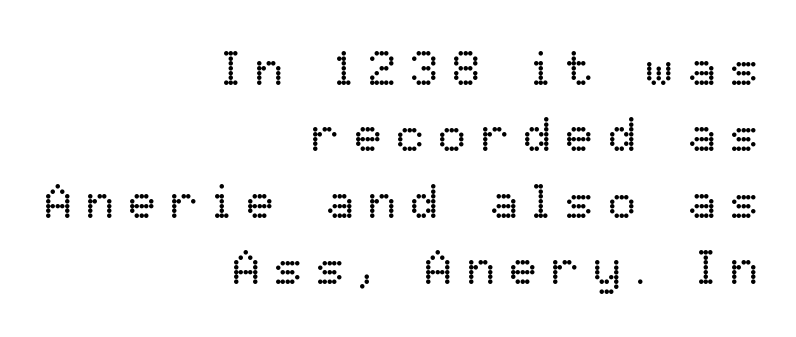
The image shows 47 px regular-weight type, upright; set right-aligned, normal line spacing (1.41x), unusually wide letter spacing (+0.3 em), not underlined; low stroke contrast and a medium x-height.
